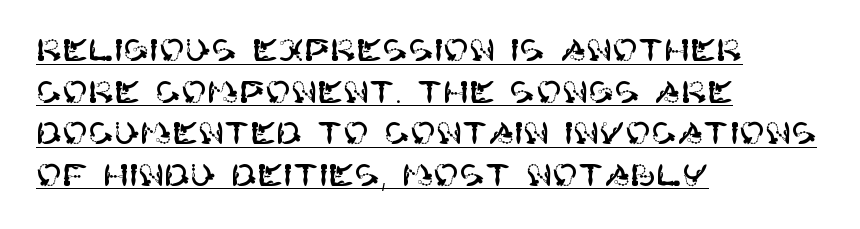
{"serif": "no", "italic": "no", "width": "normal", "stroke_contrast": "high", "x_height": "large", "underline": "yes", "align": "left", "line_spacing": "normal", "line_spacing_ratio": 1.34, "letter_spacing": "normal", "letter_spacing_em": 0.0, "glyph_px": 31}
